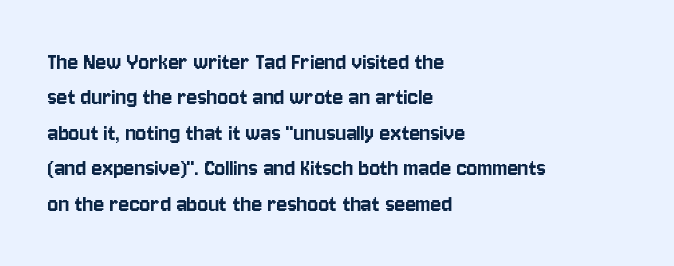
{"italic": "no", "underline": "no", "align": "left", "line_spacing": "normal", "line_spacing_ratio": 1.42, "letter_spacing": "normal", "letter_spacing_em": 0.0, "glyph_px": 25}
